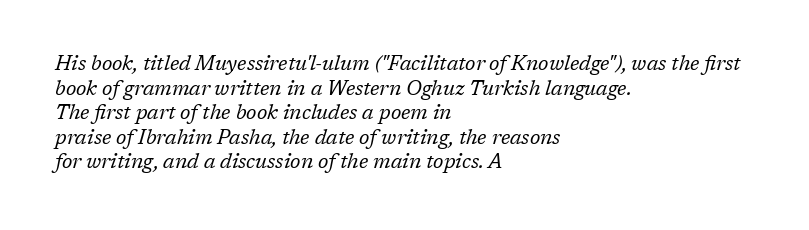
{"italic": "yes", "lean": "right", "slant_degrees": 17, "bold": "no", "underline": "no", "align": "left", "line_spacing_ratio": 1.23, "letter_spacing": "normal", "letter_spacing_em": 0.0, "glyph_px": 20}
